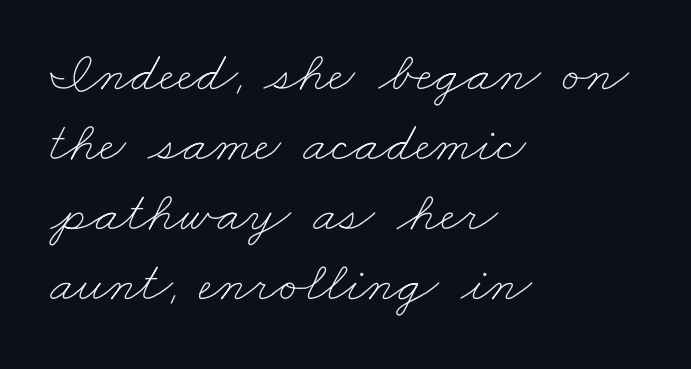
Q: Is the text bold? A: No.
Q: Is the text underlined? A: No.
Q: How is the paragraph aligned? A: Left-aligned.
Q: Is the spacing between letters normal or unusually wide? A: Normal.
Q: Width (condensed, normal, or wide)? A: Wide.
Q: Stroke contrast? A: Low.
Q: x-height? A: Small.
Q: Monospaced? A: No.
